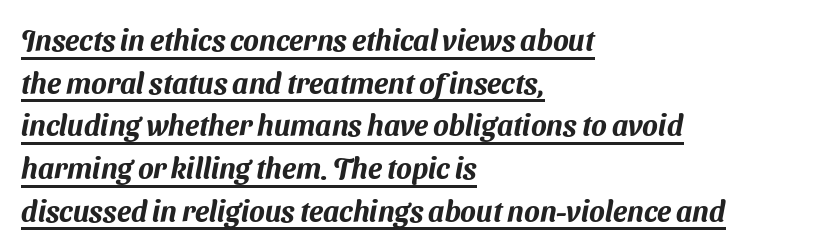
Compared with a centered layout, this one pins lines to the left instead. Horizontal bands of white between lines are of average thickness. You could not count columns in this text — the font is proportionally spaced. The rendering uses the underline text-decoration. This rendering leaves character spacing at its baseline value. Nope, no serifs anywhere on these letters.
